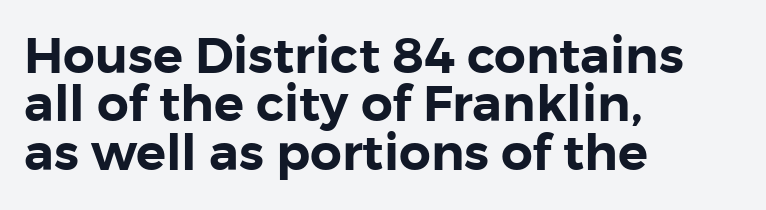
{"serif": "no", "italic": "no", "width": "normal", "stroke_contrast": "low", "x_height": "medium", "monospaced": "no", "underline": "no", "align": "left", "line_spacing": "tight", "line_spacing_ratio": 0.97, "letter_spacing": "normal", "letter_spacing_em": 0.0, "glyph_px": 50}
